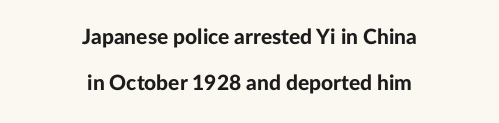
The image shows 21 px bold type, upright; set centered, loose line spacing (2.2x), normal letter spacing, not underlined.
